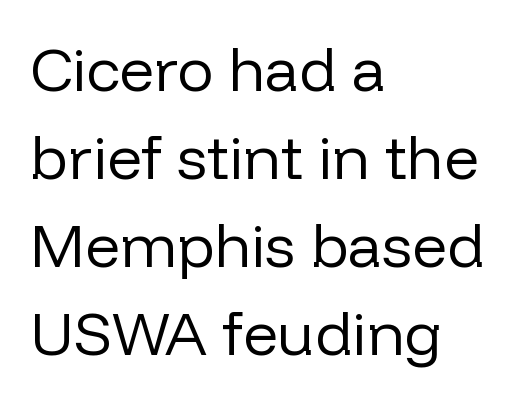
The image shows 61 px regular-weight sans-serif type, upright; set left-aligned, normal line spacing (1.44x), normal letter spacing, not underlined; low stroke contrast and a medium x-height.
